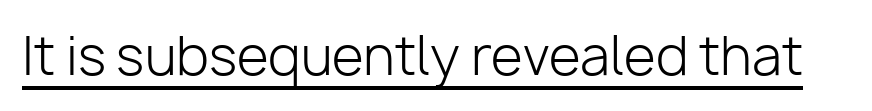
The image shows 52 px light sans-serif type, upright; set normal letter spacing, underlined; low stroke contrast and a medium x-height.
